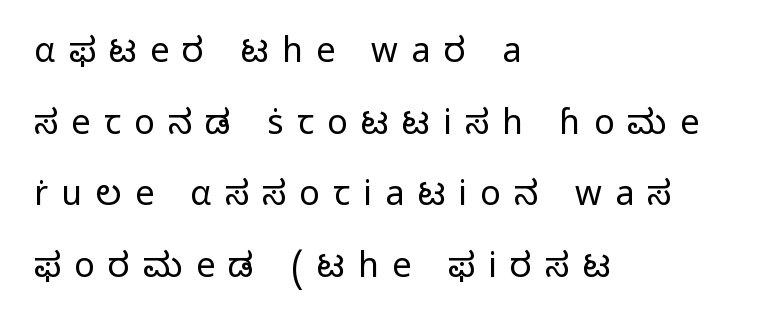
Q: Is the text bold? A: No.
Q: Is the text italic (slanted)? A: No, it is upright.
Q: Is the typeface a serif or a sans-serif typeface? A: Sans-serif.
Q: Is the text underlined? A: No.
Q: How is the paragraph aligned? A: Left-aligned.
Q: Is the spacing between letters normal or unusually wide? A: Unusually wide.
Q: Is the spacing between lines tight, normal or loose? A: Loose.
Q: Width (condensed, normal, or wide)? A: Normal.
Q: Stroke contrast? A: Low.
Q: x-height? A: Medium.
Q: Monospaced? A: No.
